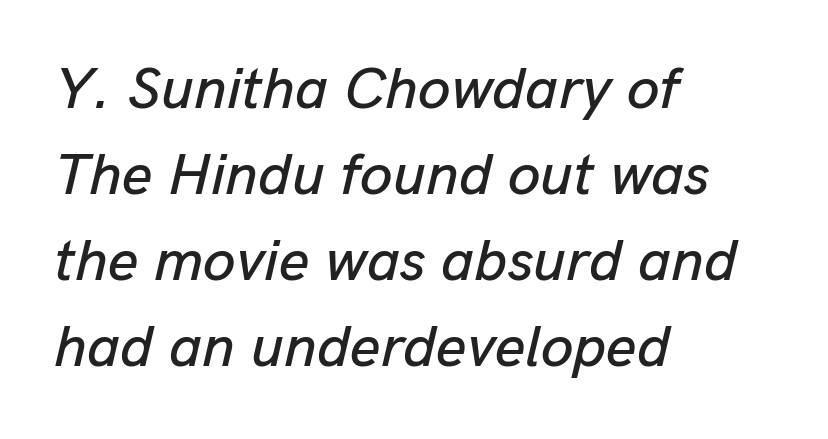
Q: Is the text italic (slanted)? A: Yes, it leans right by about 13 degrees.
Q: Is the text underlined? A: No.
Q: How is the paragraph aligned? A: Left-aligned.
Q: Is the spacing between letters normal or unusually wide? A: Normal.
Q: Is the spacing between lines tight, normal or loose? A: Normal.
Q: Width (condensed, normal, or wide)? A: Normal.
Q: Stroke contrast? A: Low.
Q: x-height? A: Medium.
Q: Monospaced? A: No.
